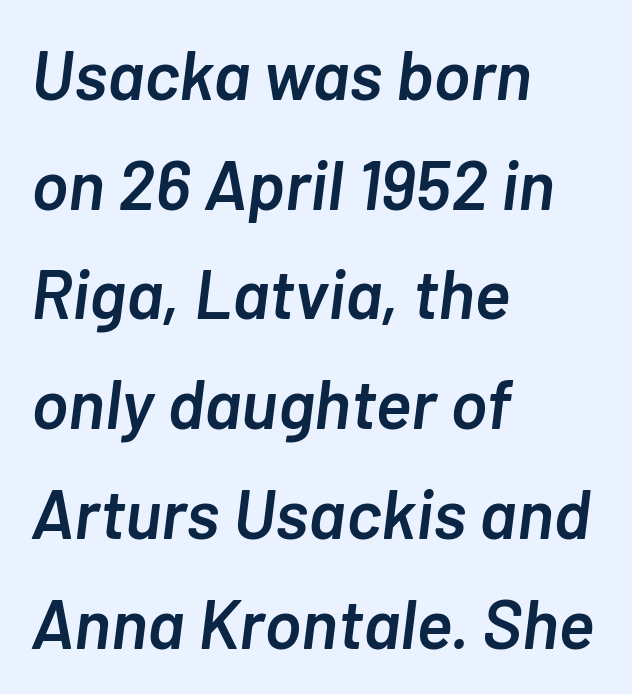
{"italic": "yes", "lean": "right", "slant_degrees": 7, "bold": "semi", "weight": "semibold", "width": "normal", "stroke_contrast": "low", "x_height": "medium", "monospaced": "no", "underline": "no", "align": "left", "line_spacing": "normal", "line_spacing_ratio": 1.59, "letter_spacing": "normal", "letter_spacing_em": 0.0, "glyph_px": 69}
